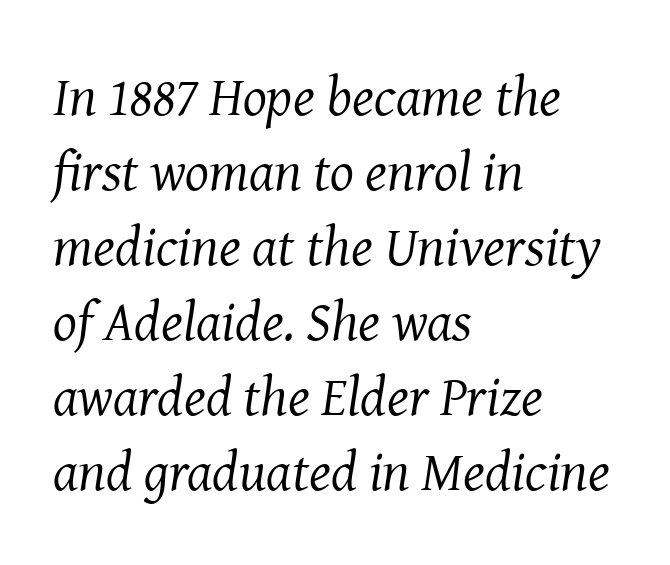
{"serif": "yes", "italic": "yes", "lean": "right", "slant_degrees": 8, "bold": "no", "weight": "regular", "width": "normal", "stroke_contrast": "medium", "x_height": "medium", "monospaced": "no", "underline": "no", "align": "left", "line_spacing": "normal", "line_spacing_ratio": 1.34, "letter_spacing": "normal", "letter_spacing_em": 0.0, "glyph_px": 56}
